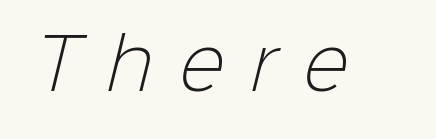
{"serif": "no", "bold": "no", "weight": "light", "width": "normal", "stroke_contrast": "low", "x_height": "medium", "monospaced": "no", "underline": "no", "letter_spacing": "wide", "letter_spacing_em": 0.4, "glyph_px": 68}
